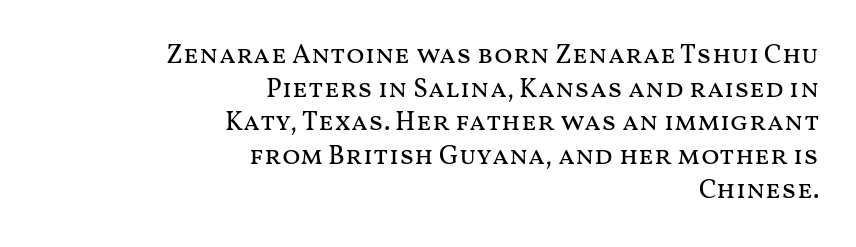
Q: Is the text bold? A: No.
Q: Is the text italic (slanted)? A: No, it is upright.
Q: Is the text underlined? A: No.
Q: How is the paragraph aligned? A: Right-aligned.
Q: Is the spacing between letters normal or unusually wide? A: Normal.
Q: Is the spacing between lines tight, normal or loose? A: Normal.
